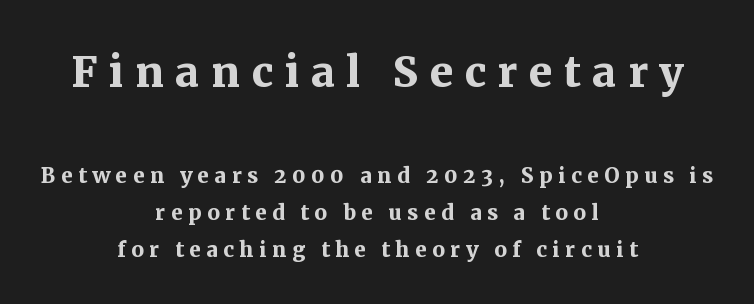
The image shows 57 px semibold serif type, upright; set centered, normal line spacing (1.32x), unusually wide letter spacing (+0.2 em), not underlined; the first (top) block is 2.04x larger; medium stroke contrast and a medium x-height.
